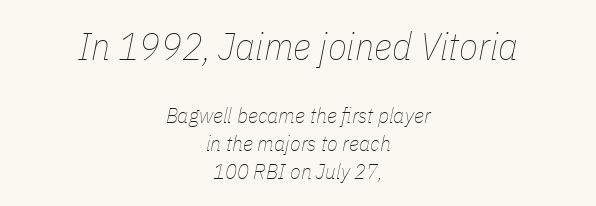
{"italic": "yes", "lean": "right", "slant_degrees": 11, "bold": "no", "weight": "thin", "width": "condensed", "stroke_contrast": "low", "x_height": "medium", "monospaced": "no", "underline": "no", "align": "center", "line_spacing": "normal", "line_spacing_ratio": 1.26, "letter_spacing": "normal", "letter_spacing_em": 0.0, "larger_block": "first", "size_ratio": 1.77, "glyph_px": 39}
